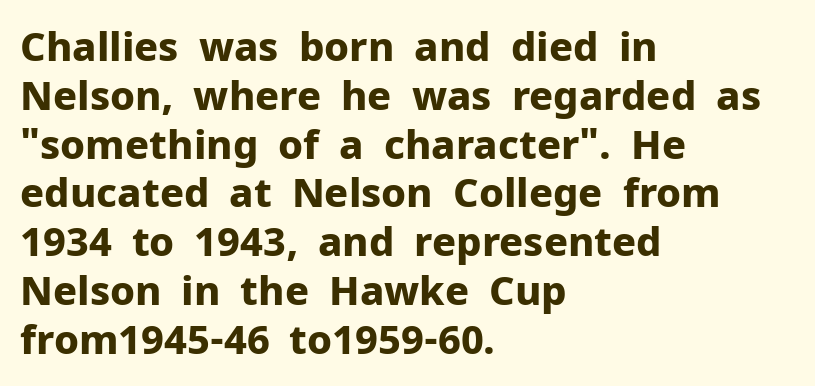
{"serif": "no", "italic": "no", "bold": "yes", "weight": "bold", "width": "normal", "stroke_contrast": "low", "x_height": "medium", "monospaced": "no", "underline": "no", "align": "left", "line_spacing_ratio": 1.22, "letter_spacing": "normal", "letter_spacing_em": 0.0, "glyph_px": 40}
